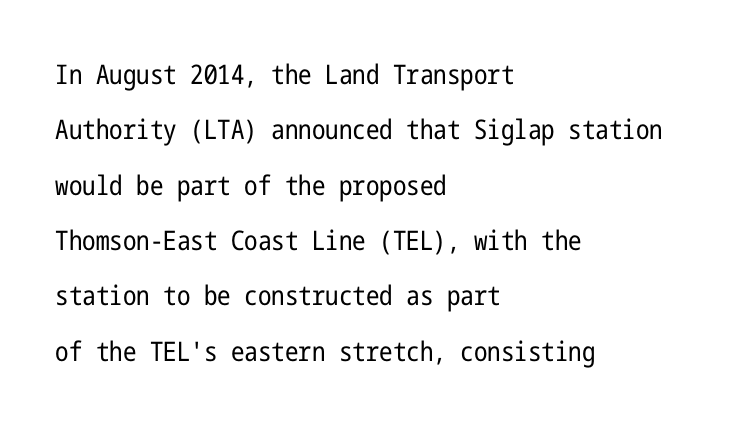
The image shows 27 px text type, upright; set left-aligned, loose line spacing (2.05x), normal letter spacing, not underlined.
